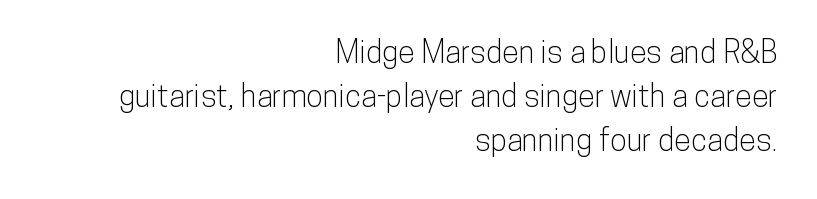
The image shows 31 px condensed sans-serif type, upright; set right-aligned, normal line spacing (1.42x), normal letter spacing, not underlined; low stroke contrast and a medium x-height.
